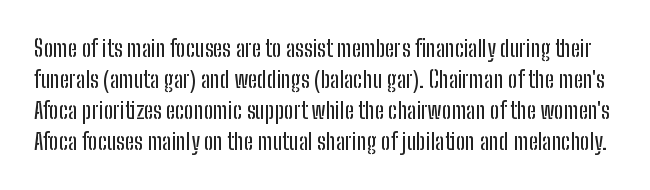
The image shows 23 px text type, upright; set normal line spacing (1.35x), normal letter spacing, not underlined.
